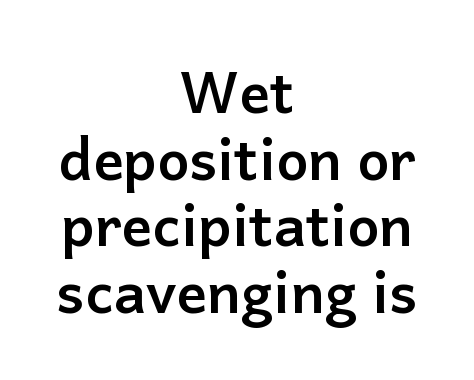
These lines stack symmetrically, like a column narrowing and widening about its center. These lines are rendered in a variable-pitch font. Each glyph is drawn with heavy, bold strokes. The space directly below the letters is spotless. The letters sit at their default tracking, neither squeezed nor spread.
